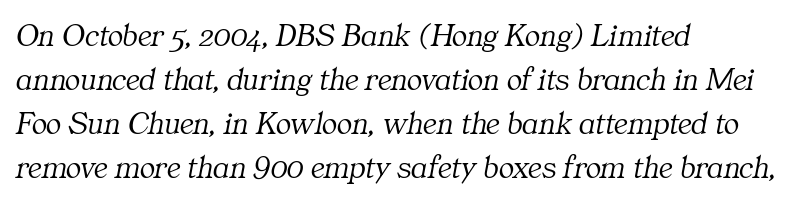
{"serif": "yes", "italic": "yes", "lean": "right", "slant_degrees": 11, "bold": "no", "weight": "light", "width": "normal", "stroke_contrast": "medium", "x_height": "medium", "monospaced": "no", "underline": "no", "align": "left", "line_spacing": "normal", "line_spacing_ratio": 1.37, "letter_spacing": "normal", "letter_spacing_em": 0.0, "glyph_px": 32}
